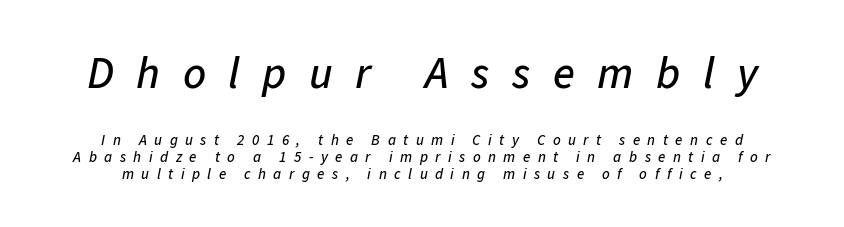
The image shows 45 px text type, italic (leaning right); set centered, tight line spacing (1.15x), unusually wide letter spacing (+0.5 em), not underlined; the first (top) block is 3.0x larger; low stroke contrast and a medium x-height.
